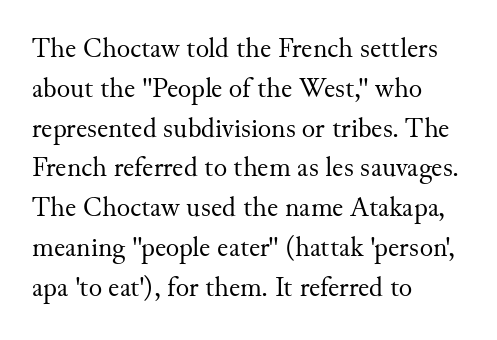
A roman cut, with each character standing at attention. The foot of each line stays bare and open. Do the characters align in a grid? No, the font is proportional. Each new line begins a customary step beneath the previous one. Leftover space on each line is placed entirely after the last word. The face used here is rendered with its standard letterfit.
